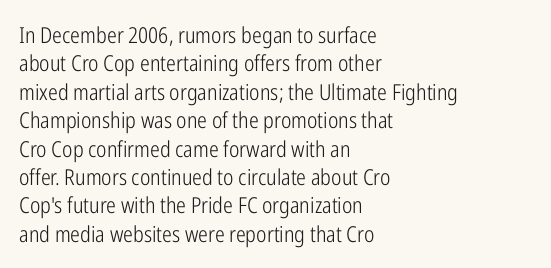
{"italic": "no", "bold": "no", "underline": "no", "align": "left", "line_spacing": "normal", "line_spacing_ratio": 1.29, "letter_spacing": "normal", "letter_spacing_em": 0.0, "glyph_px": 22}
